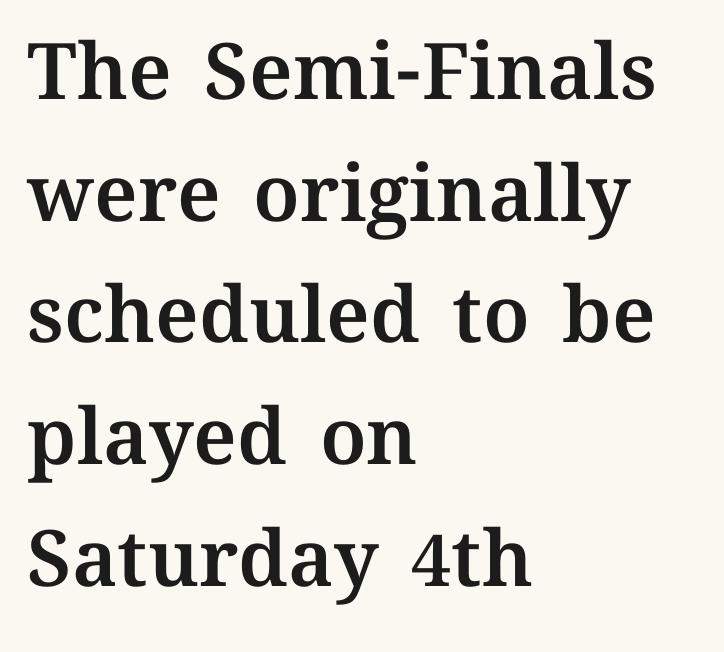
The image shows 78 px text type, upright; set left-aligned, normal line spacing (1.56x), normal letter spacing, not underlined; medium stroke contrast and a medium x-height.
